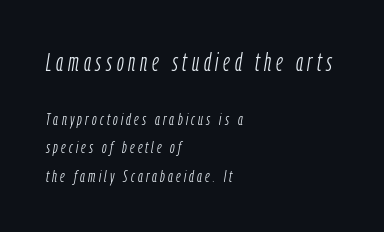
Q: Is the text bold? A: No.
Q: Is the text italic (slanted)? A: Yes, it leans right by about 9 degrees.
Q: Is the text underlined? A: No.
Q: How is the paragraph aligned? A: Left-aligned.
Q: Is the spacing between lines tight, normal or loose? A: Normal.
Q: Which block of text is set in a larger size, the first (top) or the second (bottom)? A: The first (top) one.
